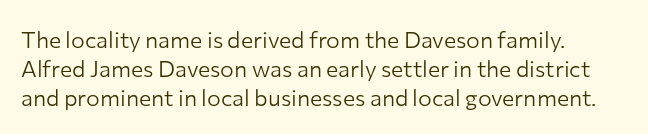
A typesetter would call this zero additional tracking. If you drew a line through each stem, it would be perfectly vertical. This block has exactly the height ordinary leading produces. Teacher's note: observe the even left margin — that is flush-left alignment. The area under the type is left untouched. This is not heavy type; no bold has been used.
